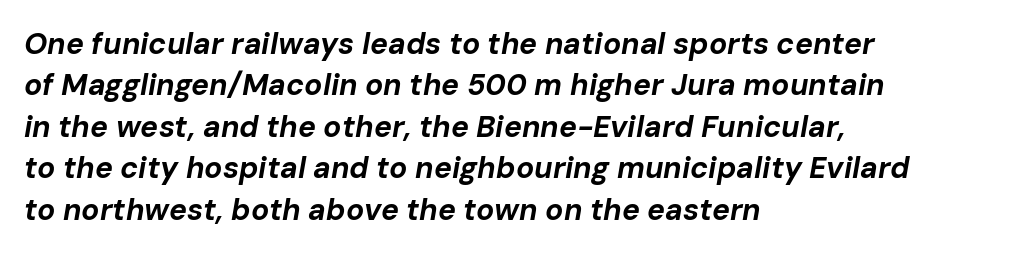
Tracking here is standard; glyphs follow each other at the usual distance. Regular leading. The glyphs are unaccompanied by any horizontal stroke below them. Every row of glyphs begins at an identical x-position on the left. This sample has the flowing, uneven cadence of proportional lettering. These words are printed bold, with thick strokes throughout.
